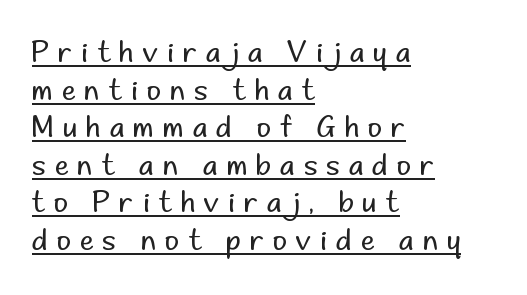
{"serif": "no", "italic": "no", "bold": "no", "weight": "regular", "width": "normal", "stroke_contrast": "low", "x_height": "small", "monospaced": "no", "underline": "yes", "align": "left", "line_spacing": "normal", "line_spacing_ratio": 1.34, "letter_spacing": "wide", "letter_spacing_em": 0.32, "glyph_px": 28}
